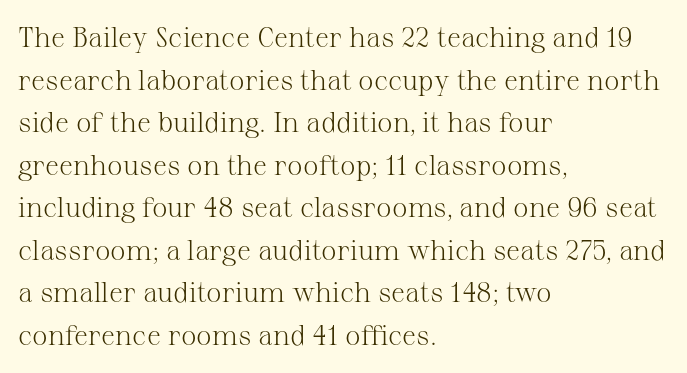
{"serif": "yes", "italic": "no", "bold": "no", "weight": "light", "width": "normal", "stroke_contrast": "medium", "x_height": "medium", "monospaced": "no", "underline": "no", "align": "left", "line_spacing": "normal", "line_spacing_ratio": 1.52, "letter_spacing": "normal", "letter_spacing_em": 0.0, "glyph_px": 28}
